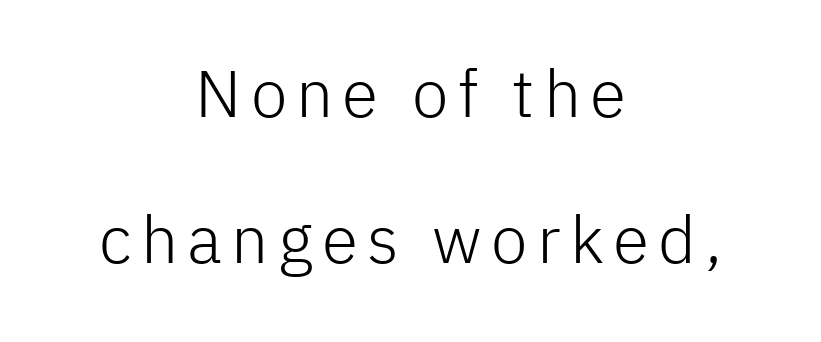
{"serif": "no", "italic": "no", "bold": "no", "weight": "light", "width": "normal", "stroke_contrast": "low", "x_height": "medium", "monospaced": "no", "underline": "no", "align": "center", "line_spacing": "loose", "line_spacing_ratio": 2.21, "glyph_px": 66}
